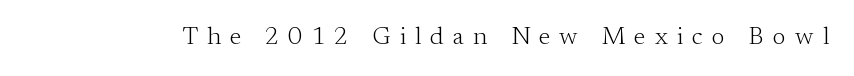
{"italic": "no", "bold": "no", "underline": "no", "letter_spacing": "wide", "letter_spacing_em": 0.36, "glyph_px": 25}
